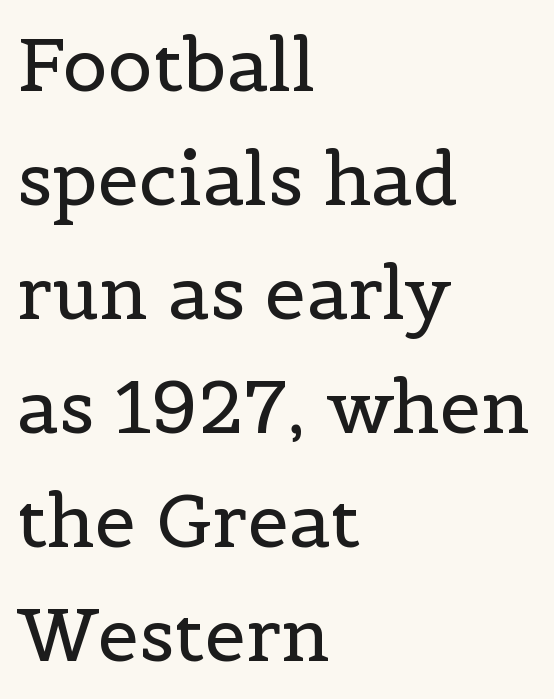
{"serif": "yes", "italic": "no", "bold": "no", "weight": "regular", "width": "normal", "x_height": "medium", "monospaced": "no", "underline": "no", "align": "left", "line_spacing": "normal", "line_spacing_ratio": 1.54, "letter_spacing": "normal", "letter_spacing_em": 0.0, "glyph_px": 74}
